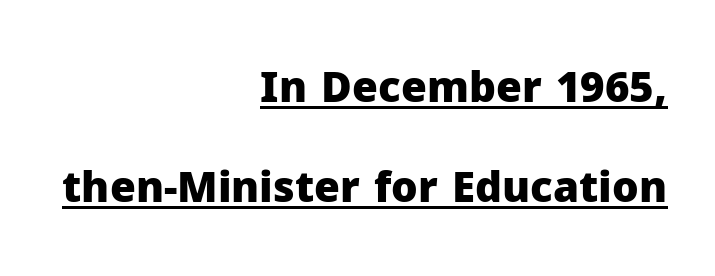
The image shows 42 px heavy sans-serif type, upright; set right-aligned, loose line spacing (2.37x), normal letter spacing, underlined; low stroke contrast and a medium x-height.
